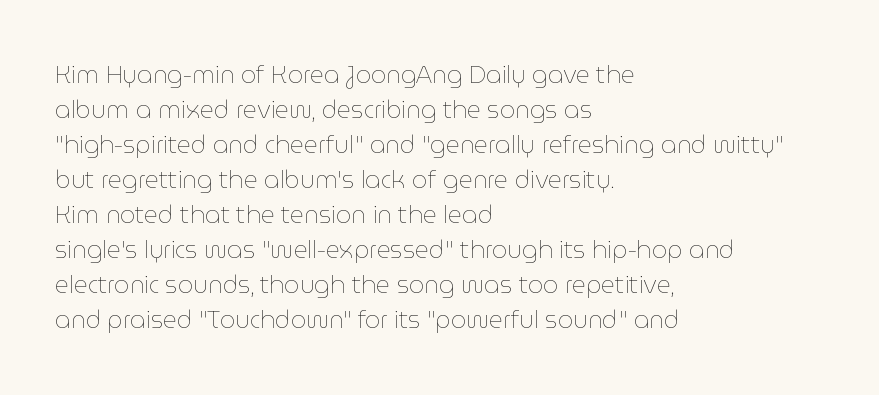
{"italic": "no", "bold": "no", "underline": "no", "align": "left", "line_spacing": "normal", "line_spacing_ratio": 1.46, "letter_spacing": "normal", "letter_spacing_em": 0.0, "glyph_px": 24}
